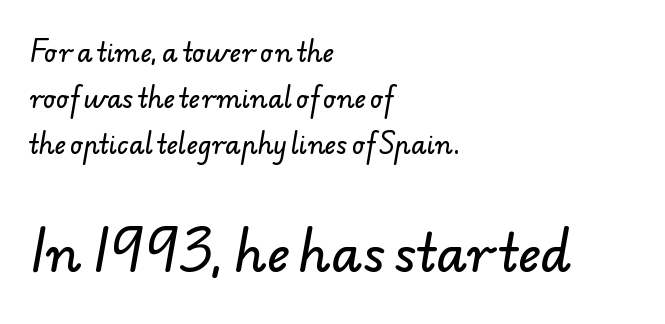
Q: Is the typeface a serif or a sans-serif typeface? A: Sans-serif.
Q: Is the text underlined? A: No.
Q: How is the paragraph aligned? A: Left-aligned.
Q: Is the spacing between letters normal or unusually wide? A: Normal.
Q: Which block of text is set in a larger size, the first (top) or the second (bottom)? A: The second (bottom) one.
Q: Width (condensed, normal, or wide)? A: Normal.
Q: Stroke contrast? A: Low.
Q: x-height? A: Small.
Q: Monospaced? A: No.
